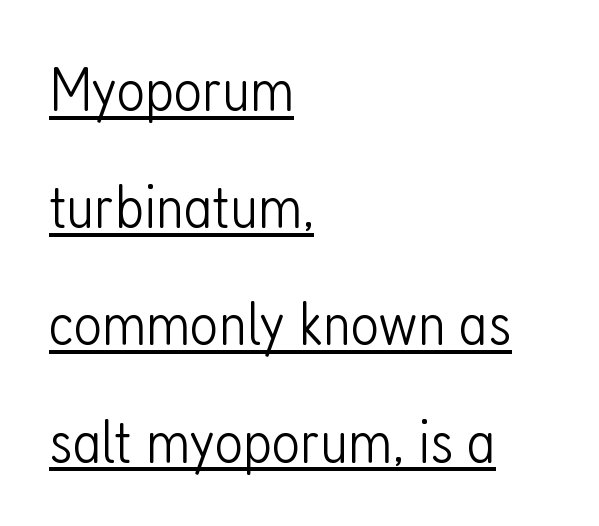
Q: Is the text bold? A: No.
Q: Is the text italic (slanted)? A: No, it is upright.
Q: Is the typeface a serif or a sans-serif typeface? A: Sans-serif.
Q: Is the text underlined? A: Yes.
Q: How is the paragraph aligned? A: Left-aligned.
Q: Is the spacing between letters normal or unusually wide? A: Normal.
Q: Width (condensed, normal, or wide)? A: Condensed.
Q: Stroke contrast? A: Low.
Q: x-height? A: Medium.
Q: Monospaced? A: No.
